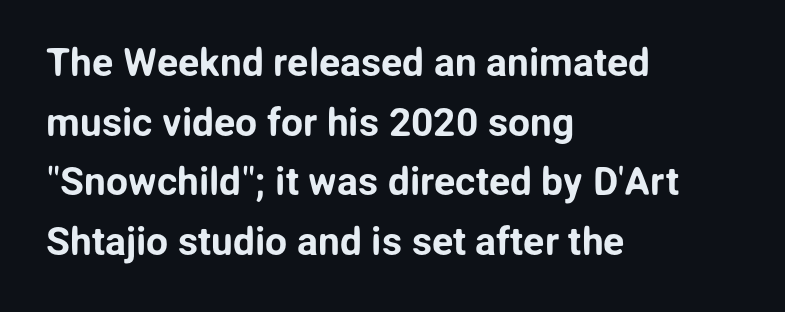
The image shows 39 px sans-serif type, upright; set left-aligned, normal line spacing (1.53x), normal letter spacing, not underlined; low stroke contrast and a medium x-height.
